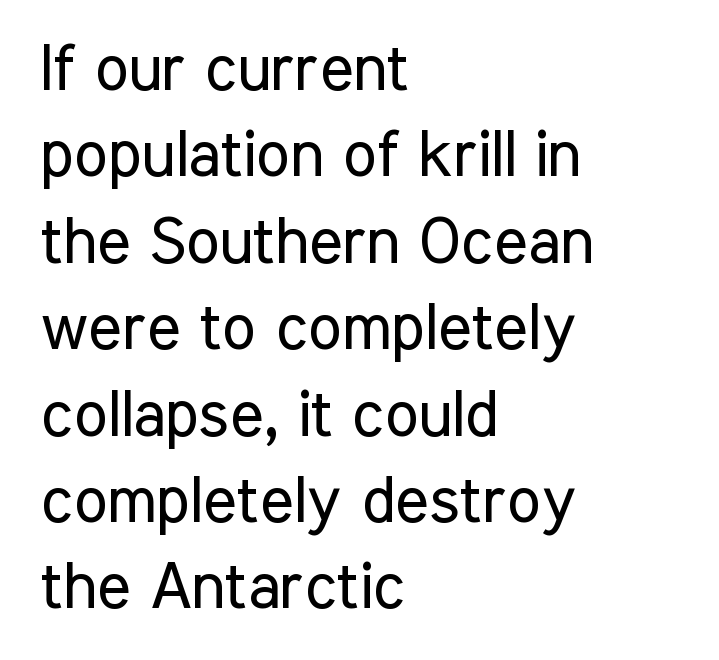
The image shows 64 px regular-weight, condensed sans-serif type, upright; set left-aligned, normal line spacing (1.35x), normal letter spacing, not underlined; low stroke contrast and a medium x-height.
